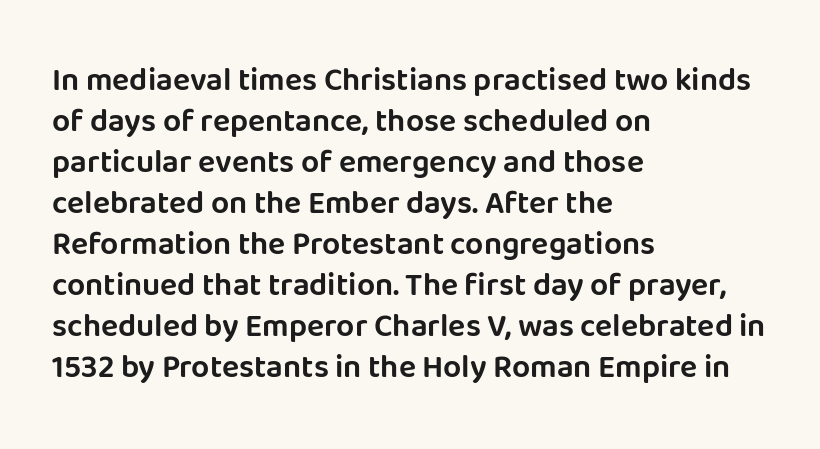
The image shows 32 px sans-serif type, upright; set left-aligned, normal line spacing (1.28x), normal letter spacing, not underlined; low stroke contrast and a large x-height.
